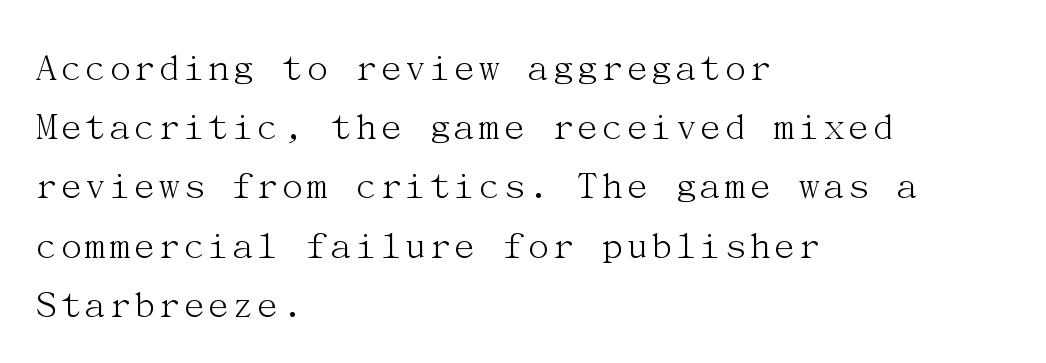
The image shows 42 px light serif type, upright; set left-aligned, normal line spacing (1.41x), normal letter spacing, not underlined; medium stroke contrast and a medium x-height.
